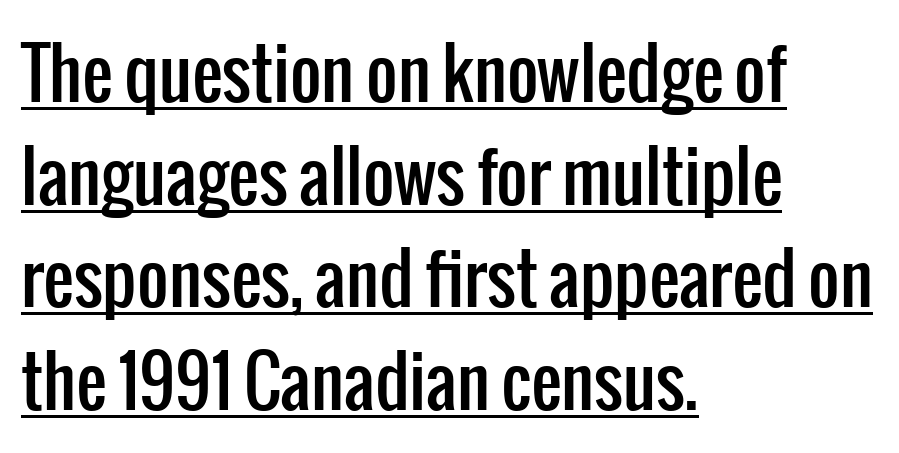
The image shows 68 px condensed sans-serif type, upright; set left-aligned, normal line spacing (1.51x), normal letter spacing, underlined; low stroke contrast and a medium x-height.
